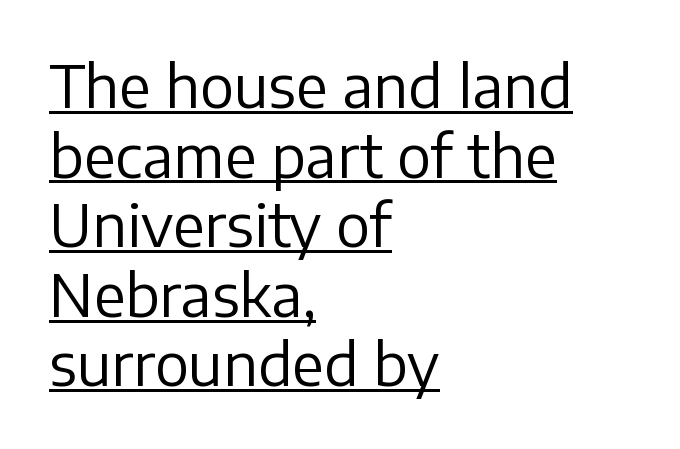
Q: Is the text bold? A: No.
Q: Is the text italic (slanted)? A: No, it is upright.
Q: Is the typeface a serif or a sans-serif typeface? A: Sans-serif.
Q: Is the text underlined? A: Yes.
Q: How is the paragraph aligned? A: Left-aligned.
Q: Is the spacing between letters normal or unusually wide? A: Normal.
Q: Width (condensed, normal, or wide)? A: Normal.
Q: Stroke contrast? A: Low.
Q: x-height? A: Medium.
Q: Monospaced? A: No.
